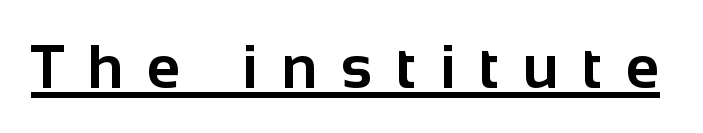
Q: Is the text bold? A: Yes.
Q: Is the text italic (slanted)? A: No, it is upright.
Q: Is the typeface a serif or a sans-serif typeface? A: Sans-serif.
Q: Is the text underlined? A: Yes.
Q: Is the spacing between letters normal or unusually wide? A: Unusually wide.
Q: Width (condensed, normal, or wide)? A: Normal.
Q: Stroke contrast? A: Low.
Q: x-height? A: Medium.
Q: Monospaced? A: No.
